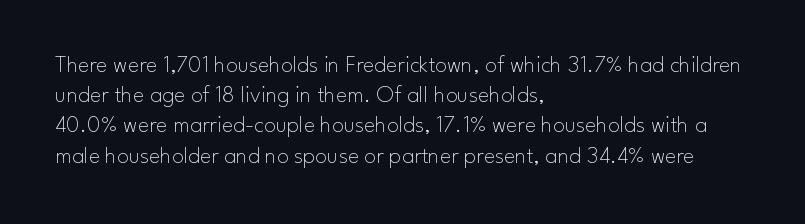
The image shows 24 px text type, upright; set left-aligned, normal line spacing (1.26x), normal letter spacing, not underlined.
